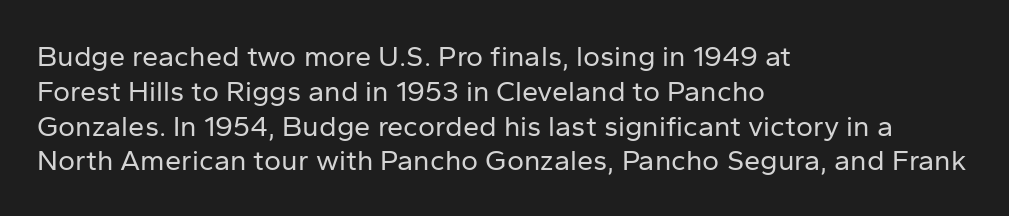
{"serif": "no", "italic": "no", "bold": "no", "weight": "regular", "width": "normal", "stroke_contrast": "low", "x_height": "medium", "monospaced": "no", "underline": "no", "align": "left", "line_spacing_ratio": 1.2, "letter_spacing": "normal", "letter_spacing_em": 0.0, "glyph_px": 29}
